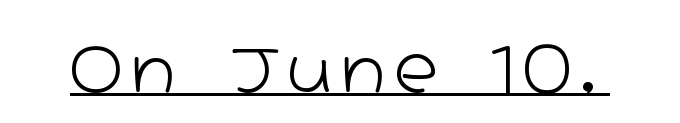
{"serif": "no", "italic": "no", "bold": "no", "weight": "light", "width": "wide", "stroke_contrast": "low", "x_height": "medium", "monospaced": "no", "underline": "yes", "glyph_px": 61}
